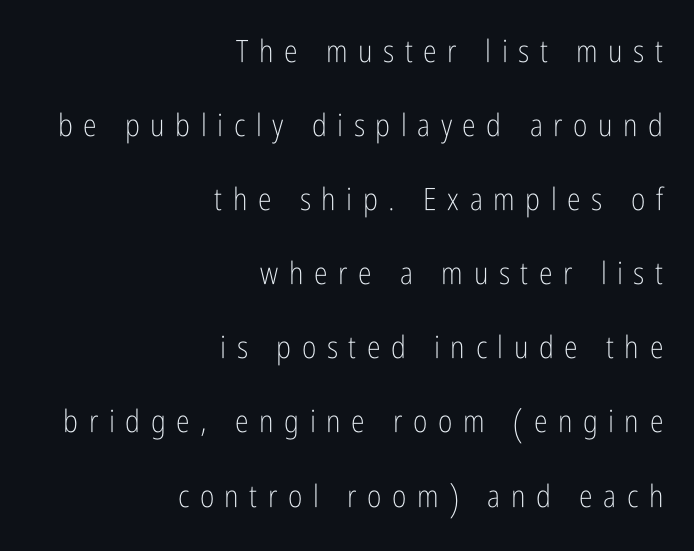
{"serif": "no", "italic": "no", "bold": "no", "weight": "light", "width": "condensed", "stroke_contrast": "low", "x_height": "medium", "monospaced": "no", "underline": "no", "align": "right", "line_spacing": "loose", "line_spacing_ratio": 2.39, "letter_spacing": "wide", "letter_spacing_em": 0.34, "glyph_px": 31}
